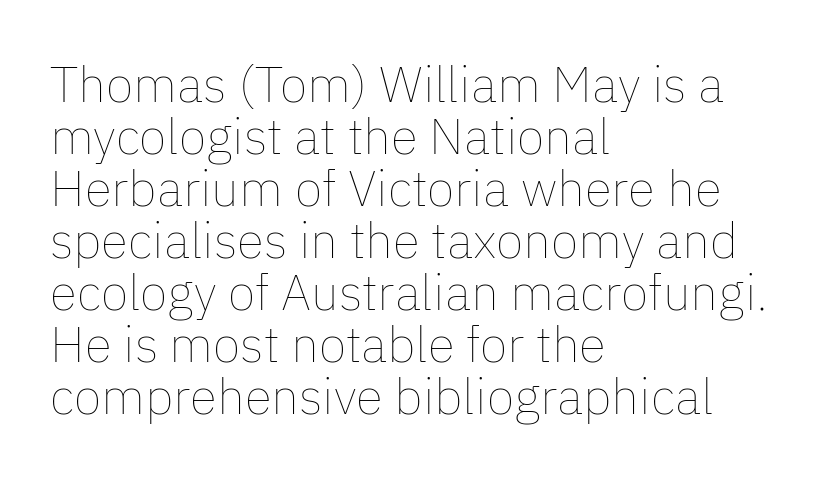
The image shows 50 px thin type, upright; set left-aligned, tight line spacing (1.04x), normal letter spacing, not underlined; low stroke contrast and a medium x-height.
